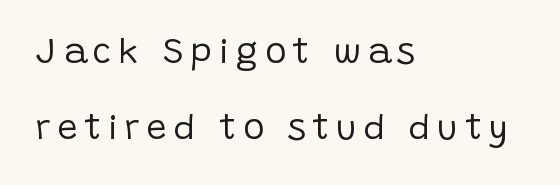
The specimen reads as upright at a glance. A quiet, ordinary-to-light weight characterises the typeface. The space beneath each line is pristine and unruled. Left-aligned paragraph, ragged on the right.
